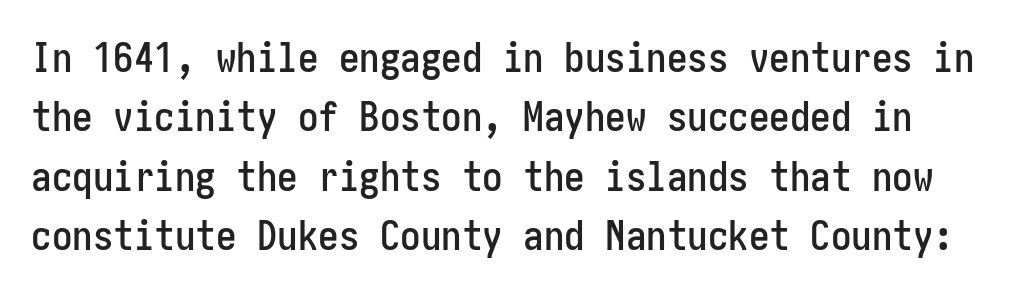
Q: Is the text italic (slanted)? A: No, it is upright.
Q: Is the typeface a serif or a sans-serif typeface? A: Sans-serif.
Q: Is the text underlined? A: No.
Q: Is the spacing between letters normal or unusually wide? A: Normal.
Q: Is the spacing between lines tight, normal or loose? A: Normal.
Q: Width (condensed, normal, or wide)? A: Condensed.
Q: Stroke contrast? A: Low.
Q: x-height? A: Medium.
